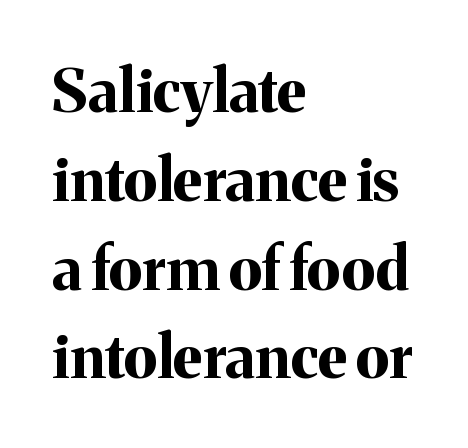
The image shows 60 px bold serif type, upright; set left-aligned, normal line spacing (1.48x), normal letter spacing, not underlined; medium stroke contrast and a medium x-height.
